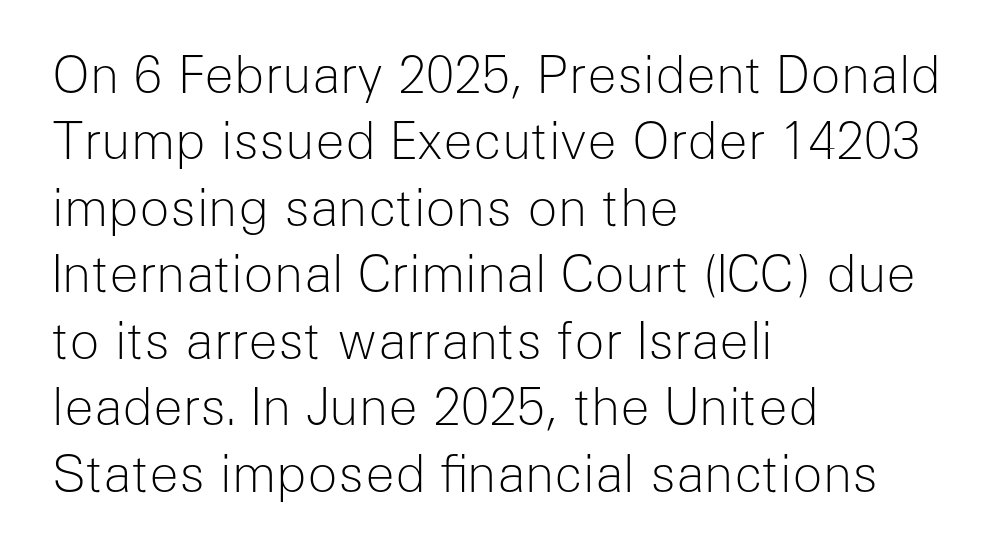
{"serif": "no", "italic": "no", "bold": "no", "weight": "light", "width": "normal", "stroke_contrast": "low", "x_height": "medium", "monospaced": "no", "underline": "no", "align": "left", "line_spacing": "normal", "line_spacing_ratio": 1.33, "letter_spacing": "normal", "letter_spacing_em": 0.0, "glyph_px": 50}
